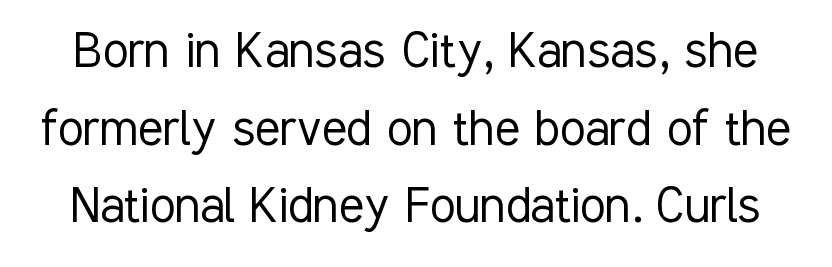
Every stem runs plumb, perpendicular to the baseline. Each stroke keeps to a modest, everyday thickness or less. Look at the bottom of the vertical strokes: they stop flat, with no serifs. A typesetter would call this proportional, since set widths differ per character.
